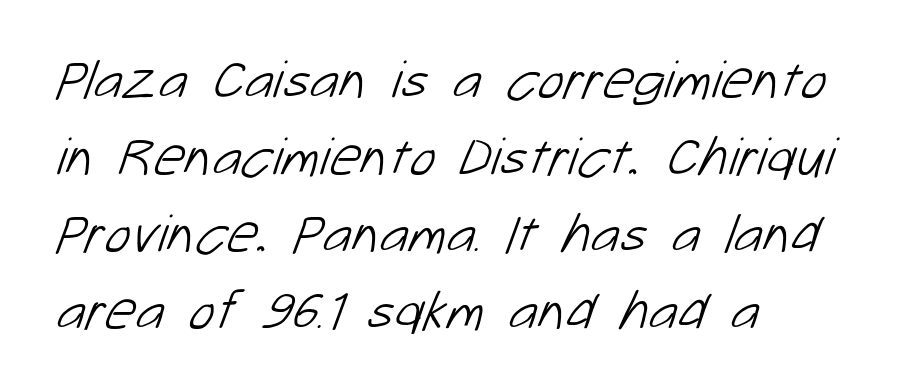
The image shows 55 px light sans-serif type; set left-aligned, normal line spacing (1.4x), normal letter spacing, not underlined; low stroke contrast and a medium x-height.
